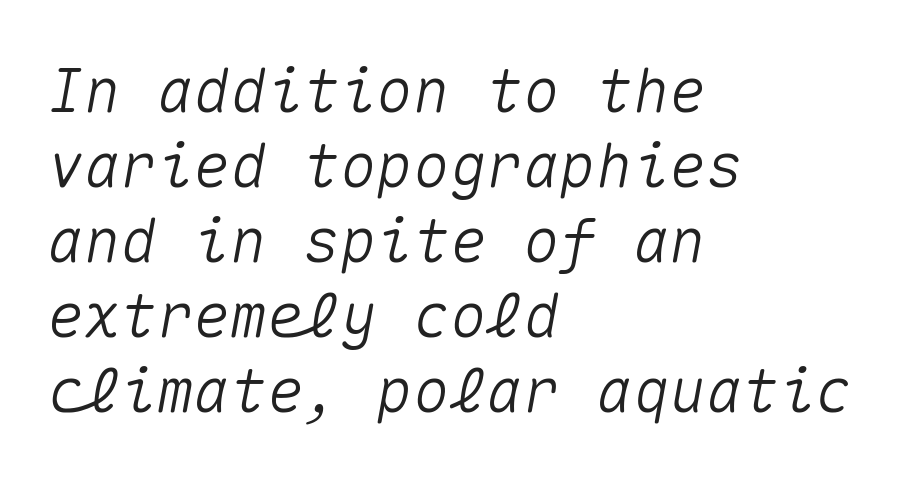
Q: Is the text italic (slanted)? A: Yes, it leans right by about 10 degrees.
Q: Is the text underlined? A: No.
Q: How is the paragraph aligned? A: Left-aligned.
Q: Is the spacing between letters normal or unusually wide? A: Normal.
Q: Width (condensed, normal, or wide)? A: Normal.
Q: Stroke contrast? A: Medium.
Q: x-height? A: Medium.
Q: Monospaced? A: Yes.
